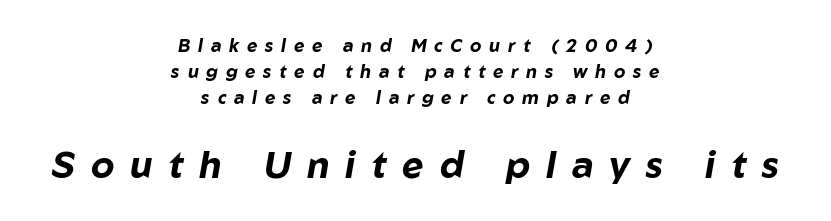
The horizontal fit of the characters is loose and conspicuously gappy. Letters rest on an invisible, unmarked baseline. Note the varied advance widths — an 'i' is clearly narrower than an 'm'. The passage shown begins with its smaller block and ends with its larger one.
